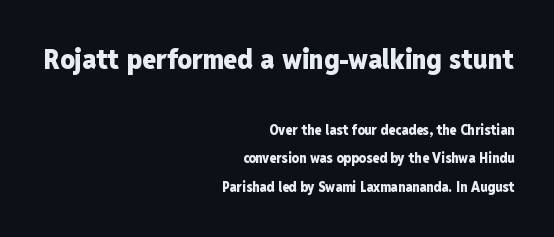
The image shows 28 px heavy, condensed sans-serif type, upright; set right-aligned, loose line spacing (2.04x), normal letter spacing, not underlined; the first (top) block is 2.0x larger; low stroke contrast and a medium x-height.
